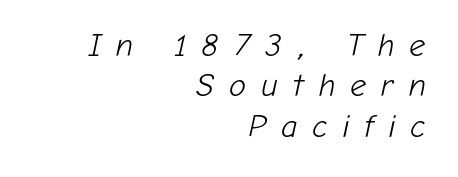
The image shows 32 px light type, italic (leaning right); set right-aligned, normal line spacing (1.26x), unusually wide letter spacing (+0.46 em), not underlined; low stroke contrast and a medium x-height.
